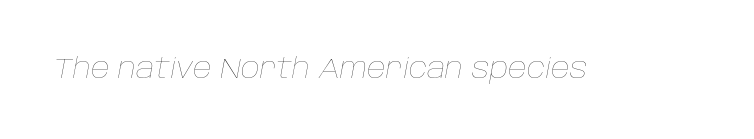
The image shows 29 px thin type, italic (leaning right); set normal letter spacing, not underlined; low stroke contrast and a large x-height.
